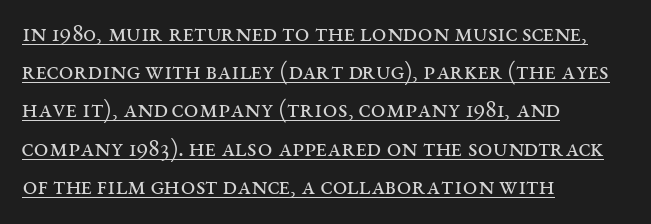
The image shows 26 px text type, upright; set left-aligned, normal line spacing (1.47x), normal letter spacing, underlined.
